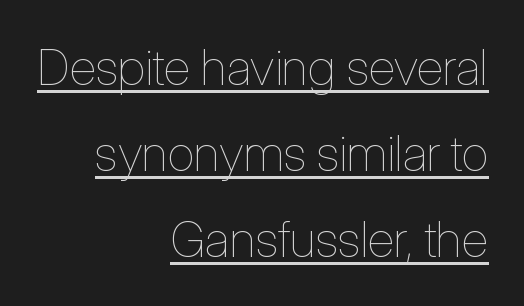
Q: Is the text bold? A: No.
Q: Is the text italic (slanted)? A: No, it is upright.
Q: Is the text underlined? A: Yes.
Q: How is the paragraph aligned? A: Right-aligned.
Q: Is the spacing between letters normal or unusually wide? A: Normal.
Q: Width (condensed, normal, or wide)? A: Condensed.
Q: Stroke contrast? A: Low.
Q: x-height? A: Medium.
Q: Monospaced? A: No.
